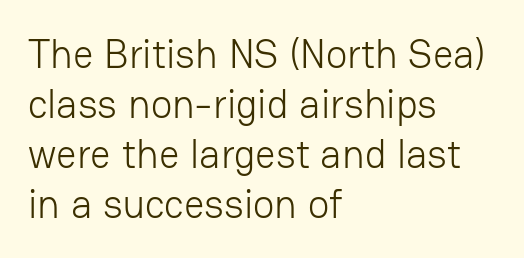
Q: Is the text bold? A: No.
Q: Is the text italic (slanted)? A: No, it is upright.
Q: Is the typeface a serif or a sans-serif typeface? A: Sans-serif.
Q: Is the text underlined? A: No.
Q: How is the paragraph aligned? A: Left-aligned.
Q: Is the spacing between letters normal or unusually wide? A: Normal.
Q: Is the spacing between lines tight, normal or loose? A: Normal.
Q: Width (condensed, normal, or wide)? A: Normal.
Q: Stroke contrast? A: Low.
Q: x-height? A: Medium.
Q: Monospaced? A: No.
